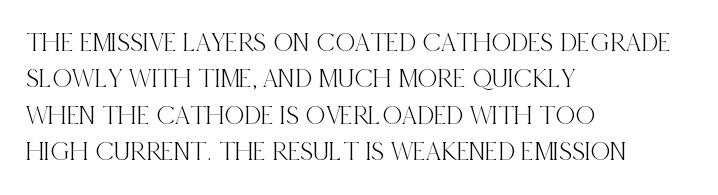
Q: Is the text italic (slanted)? A: No, it is upright.
Q: Is the text underlined? A: No.
Q: How is the paragraph aligned? A: Left-aligned.
Q: Is the spacing between letters normal or unusually wide? A: Normal.
Q: Is the spacing between lines tight, normal or loose? A: Normal.
